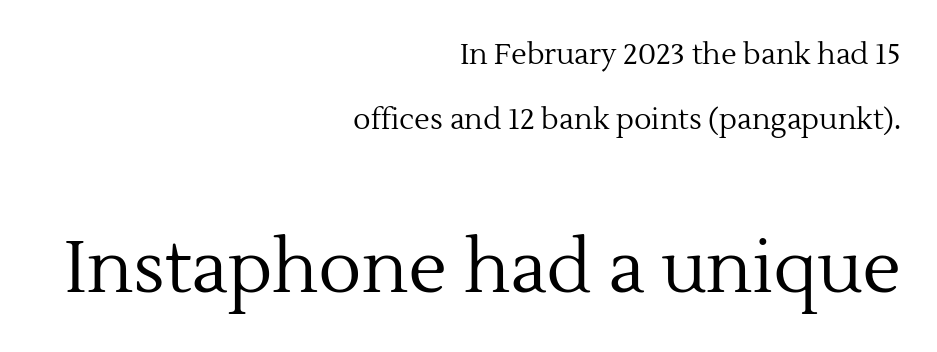
Does the copy run flush right? Yes — the right margin is perfectly even. Are there feet on the stems? There are — it's a serif. Caption: upper text group reduced, lower text group enlarged. Here the designer chose a conventional face with non-uniform glyph widths. This sample uses plain, unmodified letter spacing. Regarding leading, the lines here are spaced well apart.
